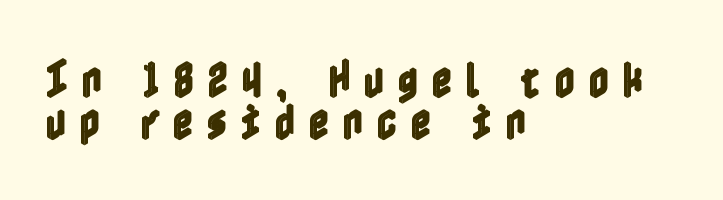
Q: Is the text italic (slanted)? A: No, it is upright.
Q: Is the text underlined? A: No.
Q: How is the paragraph aligned? A: Left-aligned.
Q: Is the spacing between letters normal or unusually wide? A: Unusually wide.
Q: Is the spacing between lines tight, normal or loose? A: Tight.
Q: Width (condensed, normal, or wide)? A: Condensed.
Q: x-height? A: Medium.
